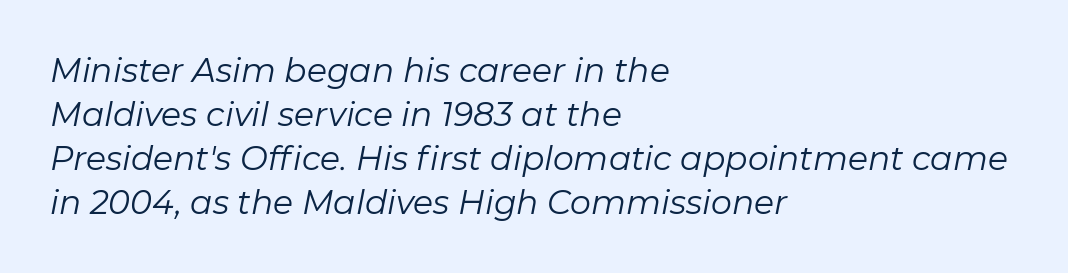
{"italic": "yes", "lean": "right", "slant_degrees": 11, "bold": "no", "weight": "regular", "width": "normal", "stroke_contrast": "low", "x_height": "medium", "monospaced": "no", "underline": "no", "align": "left", "line_spacing": "normal", "line_spacing_ratio": 1.33, "letter_spacing": "normal", "letter_spacing_em": 0.0, "glyph_px": 33}
